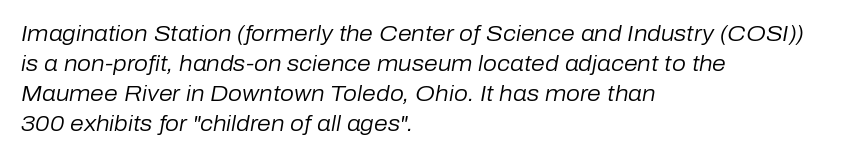
Counters stay open thanks to moderate or lighter strokes. Line starts are locked; line ends wander. The face used here has a pronounced slope to its letters. Interline gaps are of average width in this sample.
